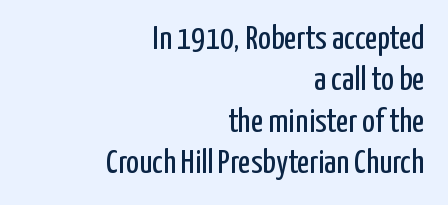
Q: Is the text bold? A: No.
Q: Is the text italic (slanted)? A: No, it is upright.
Q: Is the typeface a serif or a sans-serif typeface? A: Sans-serif.
Q: Is the text underlined? A: No.
Q: How is the paragraph aligned? A: Right-aligned.
Q: Is the spacing between letters normal or unusually wide? A: Normal.
Q: Width (condensed, normal, or wide)? A: Condensed.
Q: Stroke contrast? A: Low.
Q: x-height? A: Medium.
Q: Monospaced? A: No.
